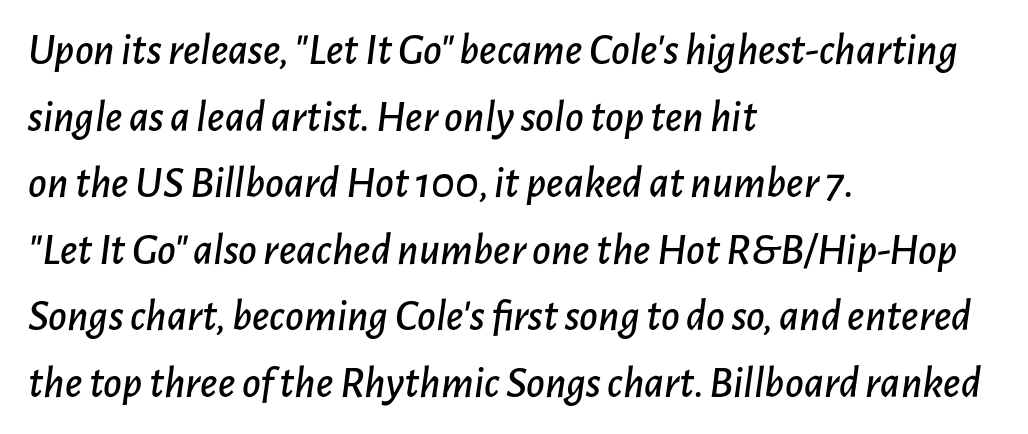
{"italic": "yes", "lean": "right", "slant_degrees": 7, "width": "normal", "stroke_contrast": "low", "x_height": "medium", "monospaced": "no", "underline": "no", "align": "left", "line_spacing": "normal", "line_spacing_ratio": 1.48, "letter_spacing": "normal", "letter_spacing_em": 0.0, "glyph_px": 45}
